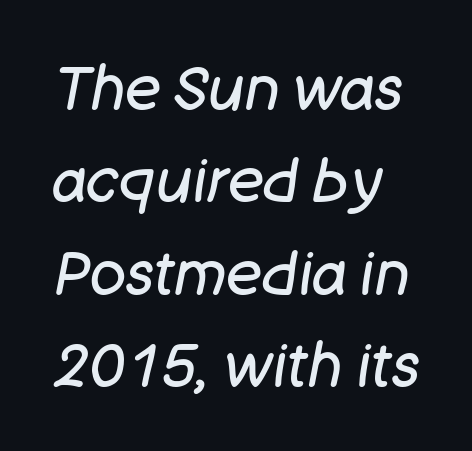
The image shows 60 px regular-weight type, italic (leaning right); set left-aligned, normal line spacing (1.54x), normal letter spacing, not underlined; low stroke contrast and a large x-height.
